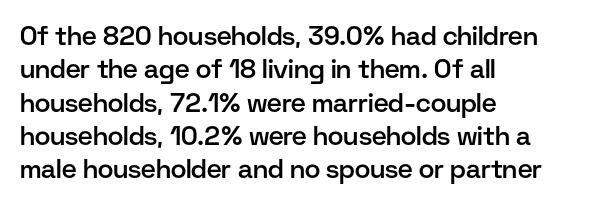
The image shows 26 px text type, upright; set left-aligned, normal line spacing (1.28x), normal letter spacing, not underlined.
